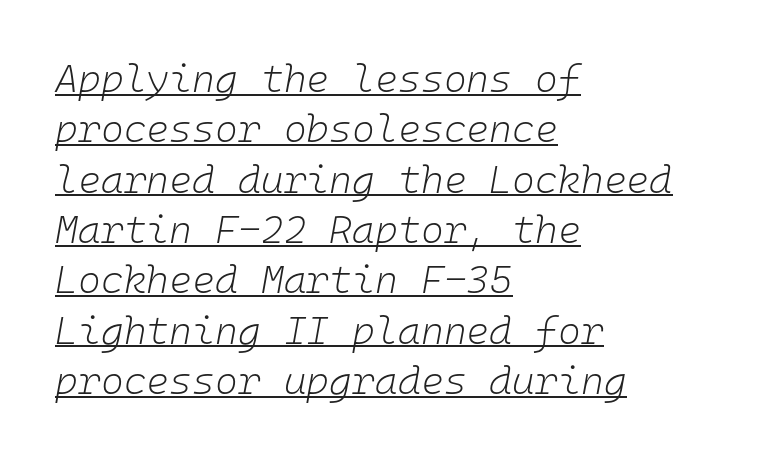
The image shows 39 px light type, italic (leaning right), monospaced; set left-aligned, normal line spacing (1.29x), normal letter spacing, underlined; low stroke contrast and a medium x-height.
